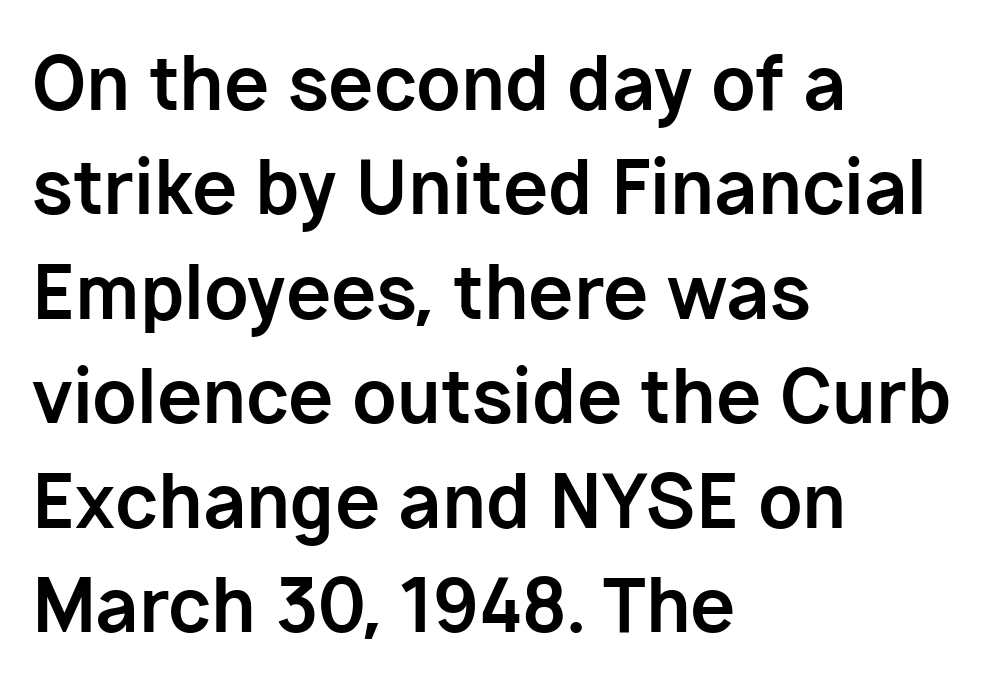
Upright lettering throughout. The passage shown is typed in a proportional face where columns would drift. Stroke thickness is high; the sample reads as a true bold. Between one letter and the next there's only the usual sliver of space. The space between consecutive lines is moderate.
